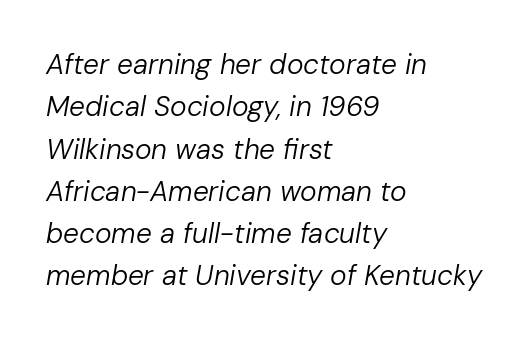
The image shows 28 px regular-weight type, italic (leaning right); set left-aligned, normal line spacing (1.51x), normal letter spacing, not underlined; low stroke contrast and a medium x-height.
